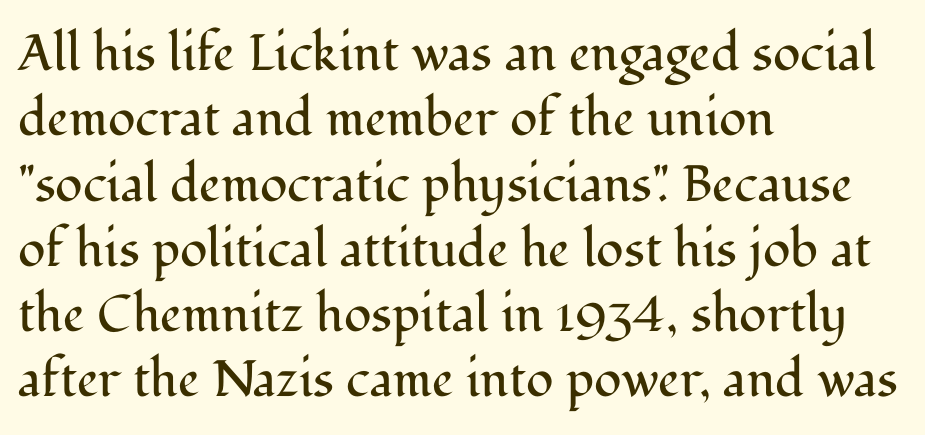
Q: Is the text bold? A: No.
Q: Is the text italic (slanted)? A: No, it is upright.
Q: Is the typeface a serif or a sans-serif typeface? A: Serif.
Q: Is the text underlined? A: No.
Q: How is the paragraph aligned? A: Left-aligned.
Q: Is the spacing between letters normal or unusually wide? A: Normal.
Q: Is the spacing between lines tight, normal or loose? A: Normal.
Q: Width (condensed, normal, or wide)? A: Normal.
Q: Stroke contrast? A: Medium.
Q: x-height? A: Medium.
Q: Monospaced? A: No.
